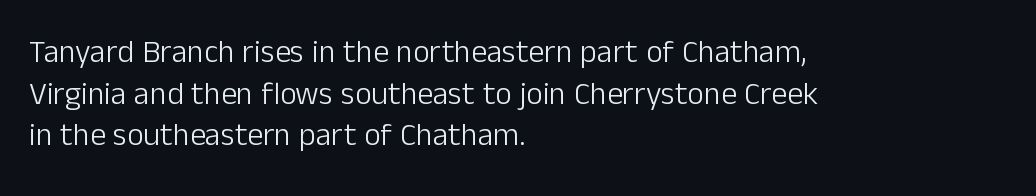
{"serif": "no", "italic": "no", "bold": "no", "weight": "light", "width": "normal", "stroke_contrast": "low", "x_height": "medium", "monospaced": "no", "underline": "no", "align": "left", "line_spacing": "normal", "line_spacing_ratio": 1.3, "letter_spacing": "normal", "letter_spacing_em": 0.0, "glyph_px": 32}
